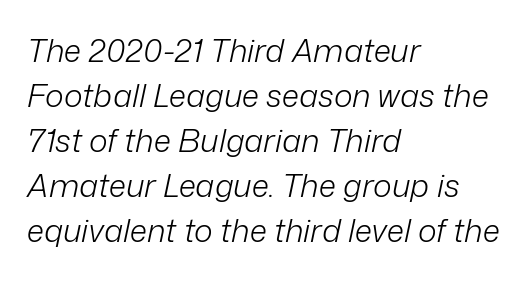
The image shows 32 px light type, italic (leaning right); set left-aligned, normal line spacing (1.41x), normal letter spacing, not underlined; low stroke contrast and a medium x-height.
